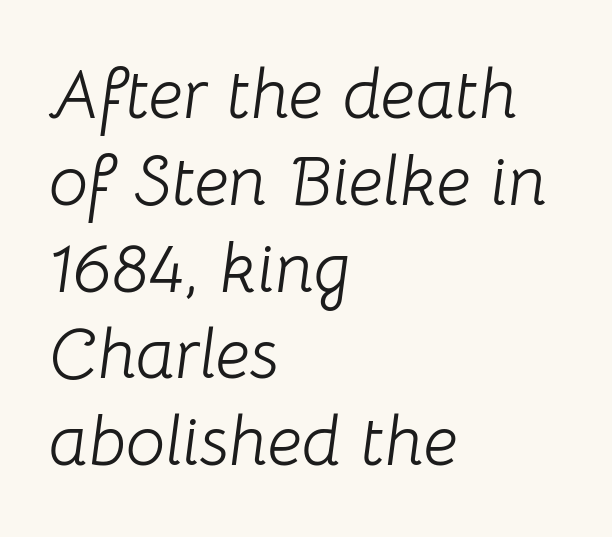
Q: Is the text bold? A: No.
Q: Is the text italic (slanted)? A: Yes, it leans right by about 8 degrees.
Q: Is the text underlined? A: No.
Q: How is the paragraph aligned? A: Left-aligned.
Q: Is the spacing between letters normal or unusually wide? A: Normal.
Q: Width (condensed, normal, or wide)? A: Normal.
Q: Stroke contrast? A: Low.
Q: x-height? A: Medium.
Q: Monospaced? A: No.
